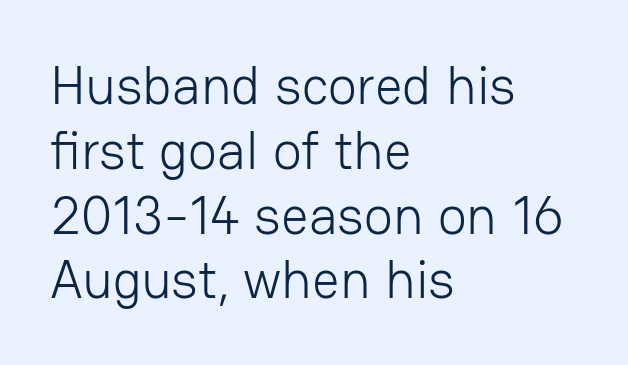
The image shows 54 px light sans-serif type, upright; set left-aligned, line spacing 1.2x, normal letter spacing, not underlined; low stroke contrast and a medium x-height.
